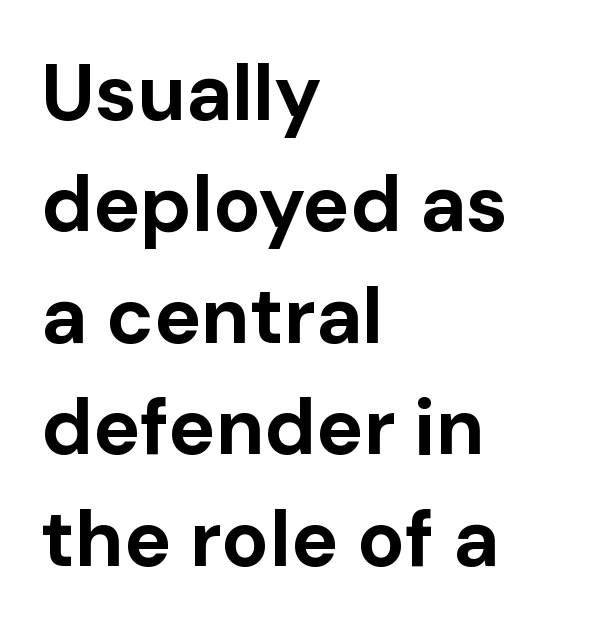
The image shows 79 px bold sans-serif type, upright; set left-aligned, normal line spacing (1.41x), normal letter spacing, not underlined; low stroke contrast and a medium x-height.
